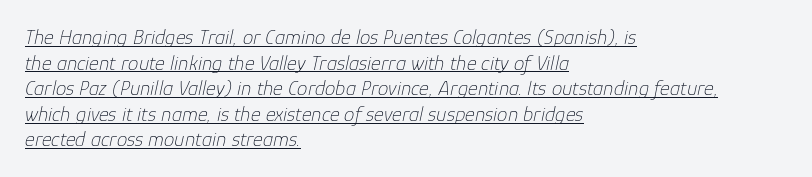
The image shows 21 px text type, italic (leaning right); set left-aligned, line spacing 1.22x, normal letter spacing, underlined.
